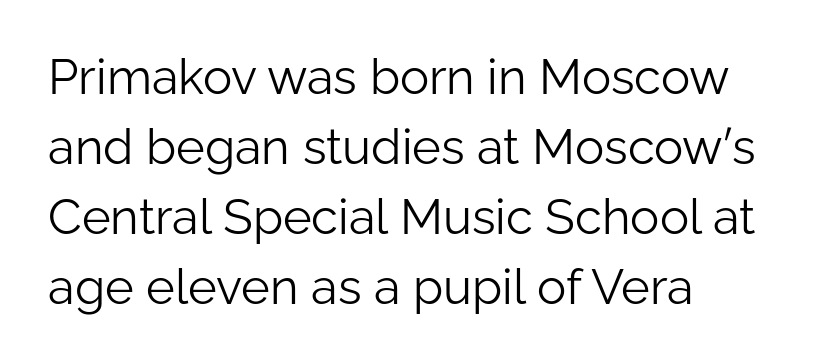
The space between consecutive lines is moderate. Default kerning and tracking; the words read as compact shapes. Is this a fixed-width face? No — the glyphs have proportional, varying widths. The paragraph shown leans on its left margin. The weight tops out at a normal text grade. Words float on clear page, feet unadorned.
